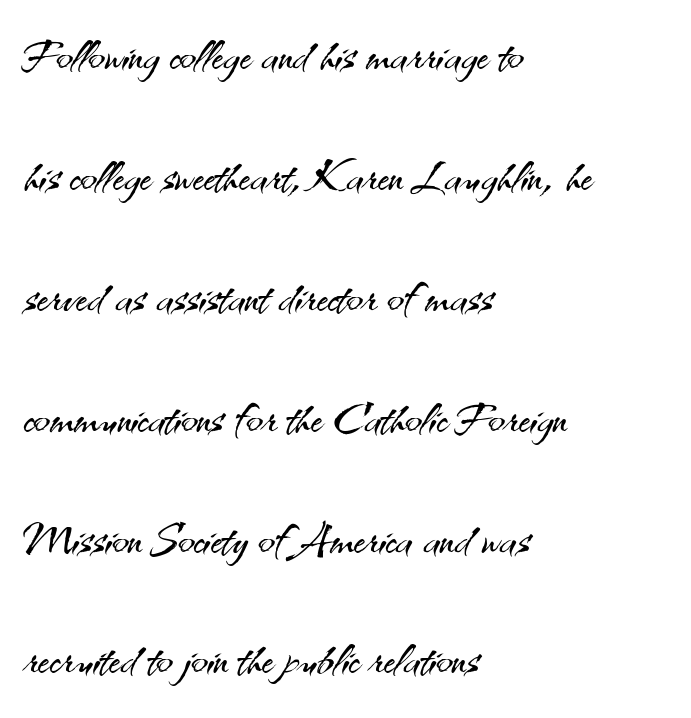
{"serif": "no", "bold": "no", "weight": "light", "width": "normal", "stroke_contrast": "medium", "x_height": "small", "monospaced": "no", "underline": "no", "align": "left", "line_spacing": "loose", "line_spacing_ratio": 1.95, "letter_spacing": "normal", "letter_spacing_em": 0.0, "glyph_px": 62}
